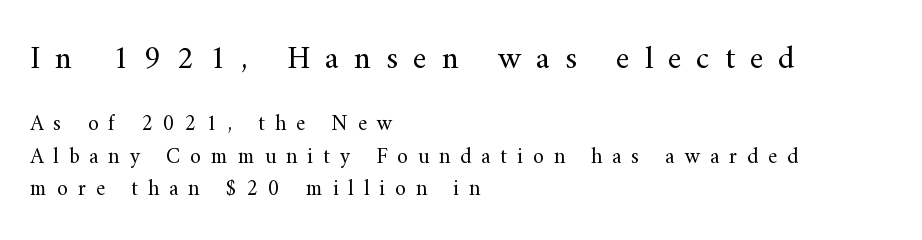
In terms of letterform style, serifs are clearly present. A normal amount of white space separates one row of letters from the next. The letters stand straight up with perfectly vertical stems. Display-style spreading of the glyphs; the letterfit is very open. A student would notice the top passage is typeset larger than what follows.
